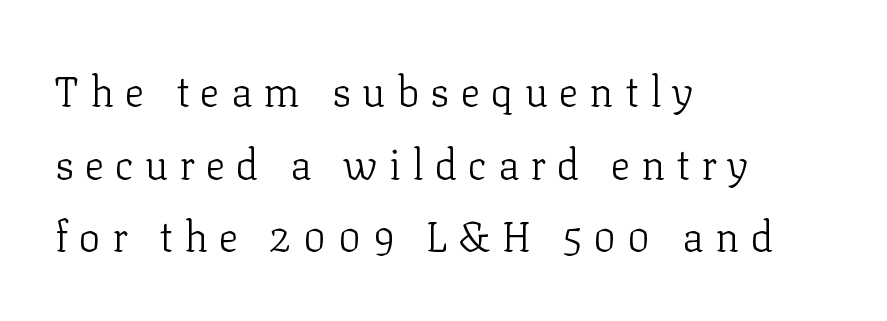
Q: Is the text bold? A: No.
Q: Is the text italic (slanted)? A: No, it is upright.
Q: Is the typeface a serif or a sans-serif typeface? A: Serif.
Q: Is the text underlined? A: No.
Q: How is the paragraph aligned? A: Left-aligned.
Q: Is the spacing between letters normal or unusually wide? A: Unusually wide.
Q: Width (condensed, normal, or wide)? A: Normal.
Q: Stroke contrast? A: Low.
Q: x-height? A: Medium.
Q: Monospaced? A: No.
